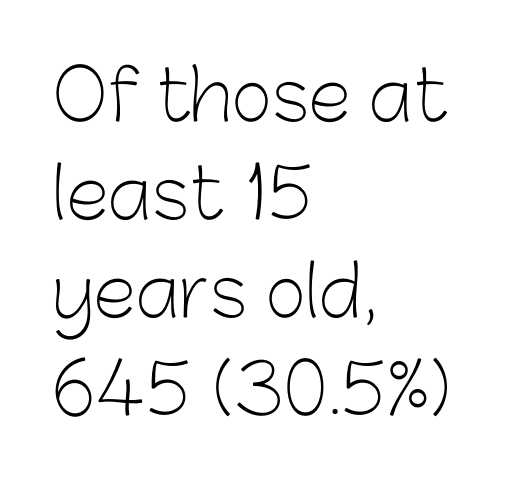
Notice how the passage keeps a crisp vertical edge on the left only. The type sits square on the baseline with zero lean. The weight tops out at a normal text grade. Letterform terminals end flat and unadorned throughout the passage. In terms of leading, this rendering sits right in the middle. The foot of each line stays bare and open.
